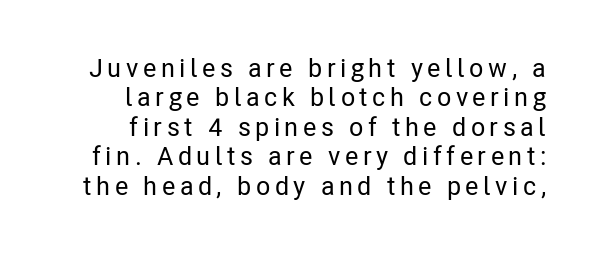
{"italic": "no", "underline": "no", "line_spacing": "tight", "line_spacing_ratio": 1.13, "glyph_px": 26}
